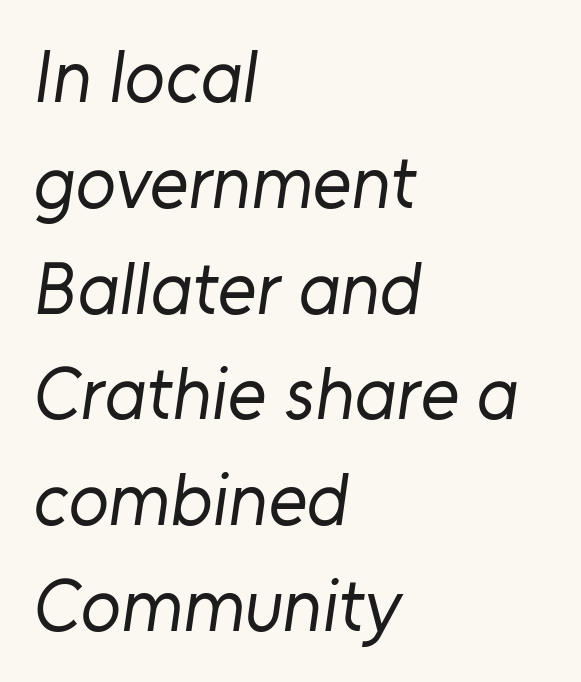
The image shows 74 px regular-weight sans-serif type; set left-aligned, normal line spacing (1.43x), normal letter spacing, not underlined; low stroke contrast and a medium x-height.
